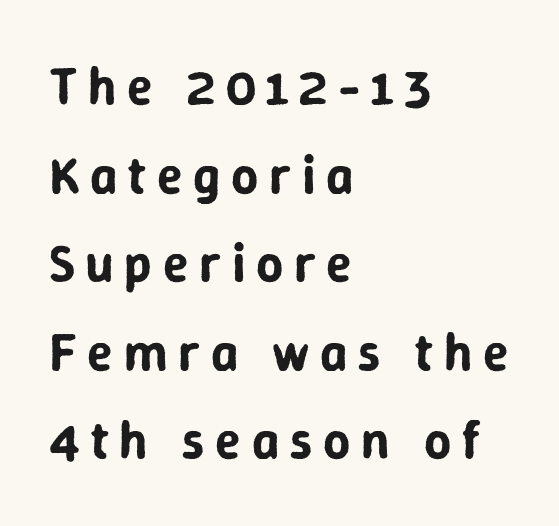
The image shows 53 px sans-serif type, upright; set left-aligned, normal line spacing (1.67x), unusually wide letter spacing (+0.2 em), not underlined; low stroke contrast and a medium x-height.
